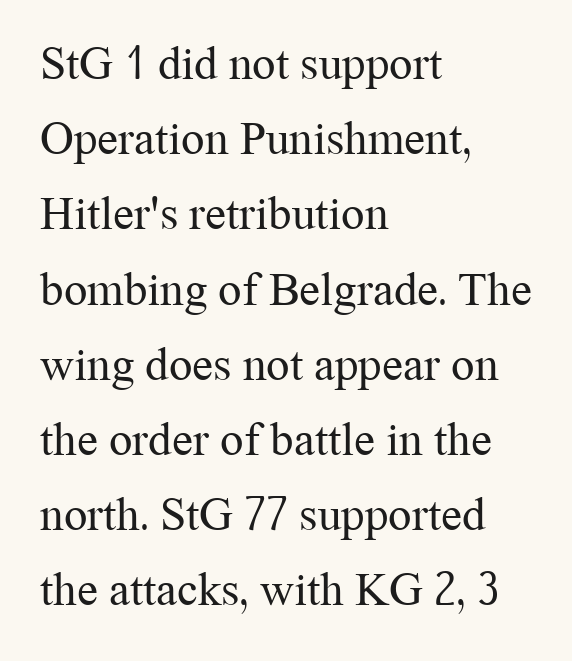
{"serif": "yes", "italic": "no", "bold": "no", "weight": "regular", "width": "normal", "stroke_contrast": "medium", "x_height": "medium", "monospaced": "no", "underline": "no", "align": "left", "line_spacing": "normal", "line_spacing_ratio": 1.6, "letter_spacing": "normal", "letter_spacing_em": 0.0, "glyph_px": 47}
